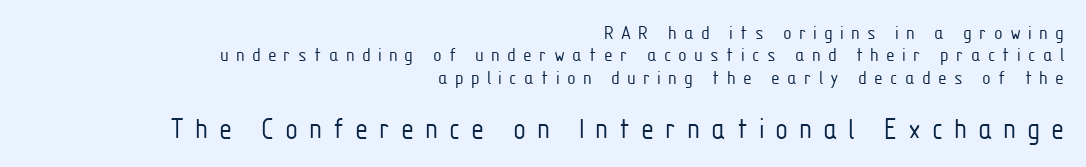
{"serif": "no", "italic": "no", "bold": "no", "weight": "light", "width": "condensed", "stroke_contrast": "low", "x_height": "medium", "monospaced": "no", "underline": "no", "align": "right", "line_spacing": "tight", "line_spacing_ratio": 1.12, "letter_spacing": "wide", "letter_spacing_em": 0.36, "larger_block": "second", "size_ratio": 1.5, "glyph_px": 30}
